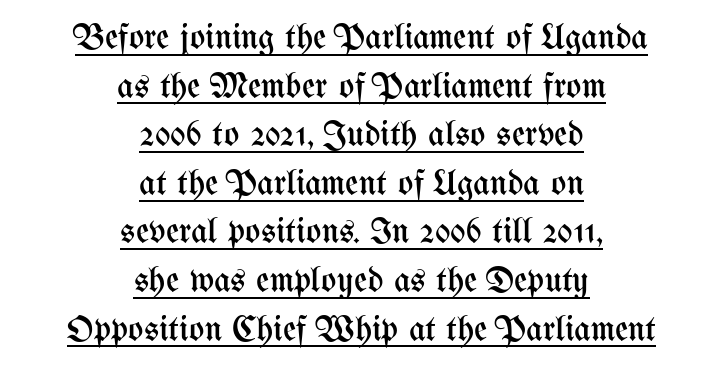
Q: Is the text bold? A: No.
Q: Is the text italic (slanted)? A: No, it is upright.
Q: Is the text underlined? A: Yes.
Q: How is the paragraph aligned? A: Centered.
Q: Is the spacing between letters normal or unusually wide? A: Normal.
Q: Is the spacing between lines tight, normal or loose? A: Normal.
Q: Width (condensed, normal, or wide)? A: Condensed.
Q: Stroke contrast? A: Medium.
Q: x-height? A: Medium.
Q: Monospaced? A: No.
